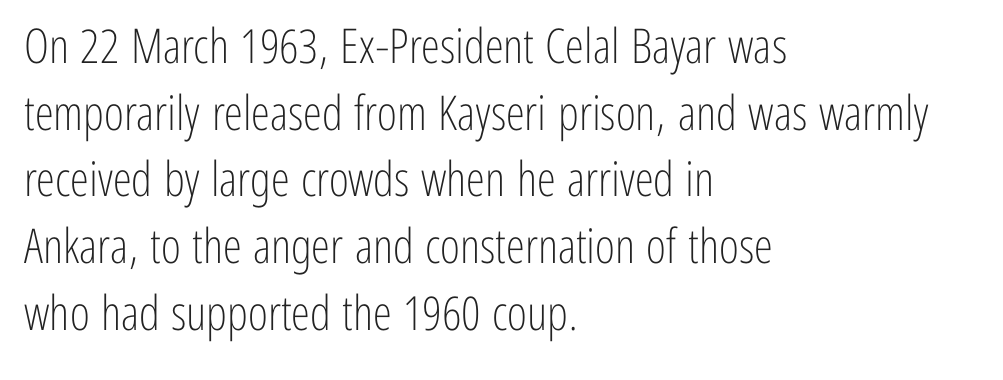
In terms of posture, this sample is upright. The letters advance in unequal steps, a hallmark of proportional type. Are there feet on the stems? There aren't — it's a sans. Regular leading.
